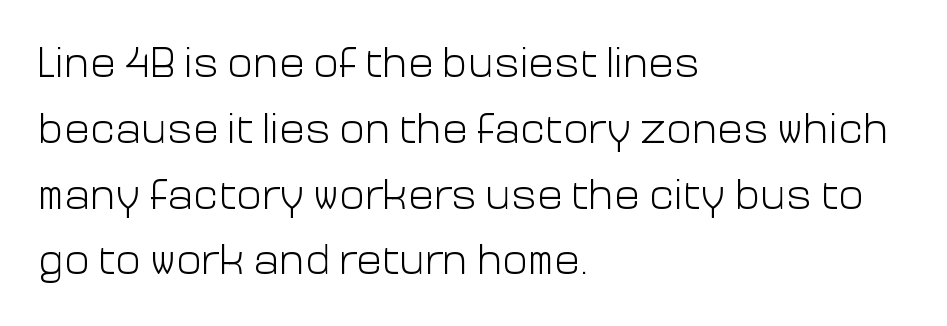
The image shows 43 px light sans-serif type, upright; set left-aligned, normal line spacing (1.53x), normal letter spacing, not underlined; low stroke contrast and a medium x-height.
